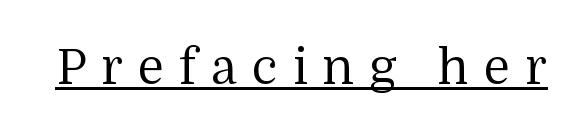
The image shows 49 px regular-weight serif type, upright; set unusually wide letter spacing (+0.3 em), underlined; medium stroke contrast and a medium x-height.
